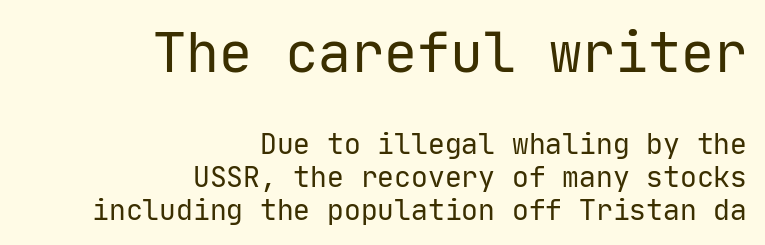
The compositor pushed each line to the right boundary. Type without underlining. Is this a fixed-width face? Yes — each glyph sits in an identical cell. This layout puts the oversized block above and the modest block below. A roman cut, with each character standing at attention. Are there feet on the stems? There aren't — it's a sans.
